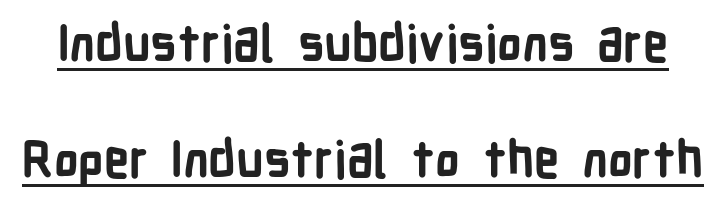
Q: Is the text bold? A: Yes.
Q: Is the text italic (slanted)? A: No, it is upright.
Q: Is the typeface a serif or a sans-serif typeface? A: Sans-serif.
Q: Is the text underlined? A: Yes.
Q: Is the spacing between letters normal or unusually wide? A: Normal.
Q: Is the spacing between lines tight, normal or loose? A: Loose.
Q: Width (condensed, normal, or wide)? A: Condensed.
Q: Stroke contrast? A: Low.
Q: x-height? A: Medium.
Q: Monospaced? A: No.
